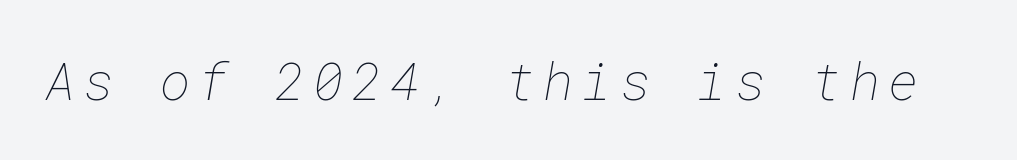
The image shows 52 px thin type; set not underlined; low stroke contrast and a medium x-height.
